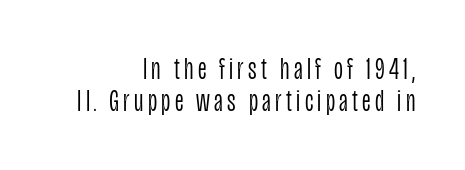
Summary of weight: not heavy and not bold. Horizontally, the lines are justified to the trailing edge only. The strip under each line holds only bare page. Posture: vertical. Stroke terminals: plain, sans-serif.
